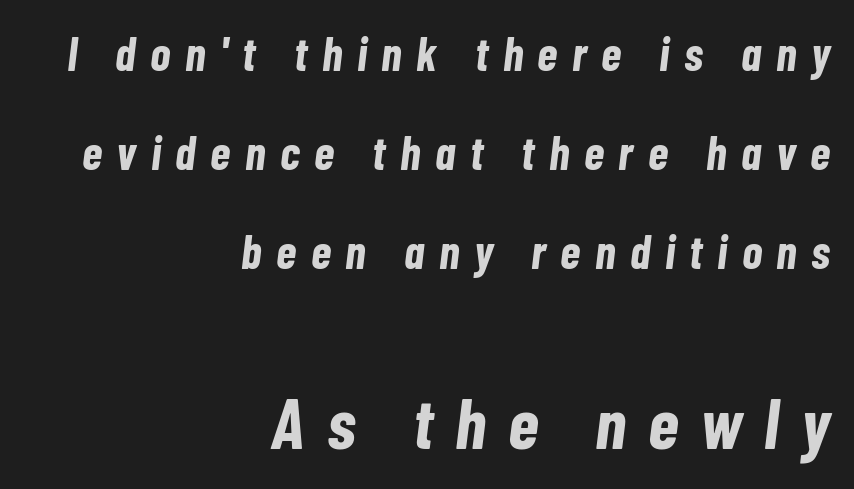
{"italic": "yes", "lean": "right", "slant_degrees": 7, "bold": "yes", "weight": "bold", "width": "condensed", "stroke_contrast": "low", "x_height": "medium", "monospaced": "no", "underline": "no", "align": "right", "line_spacing": "loose", "line_spacing_ratio": 2.11, "letter_spacing": "wide", "letter_spacing_em": 0.31, "larger_block": "second", "size_ratio": 1.51, "glyph_px": 71}
